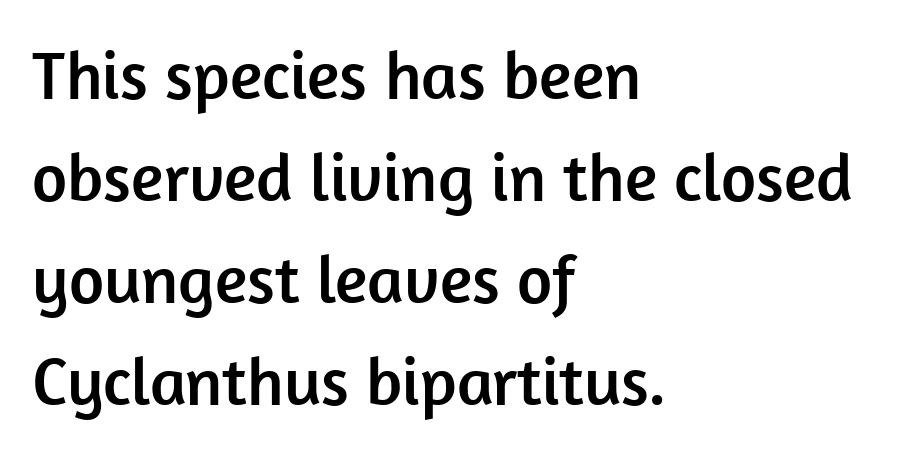
Regarding serifs, this sample does without them. A typesetter would call this leading conventional body-copy spacing. Typeset ragged right — the left edge is the straight one. Rule under the text: the space is simply empty.
